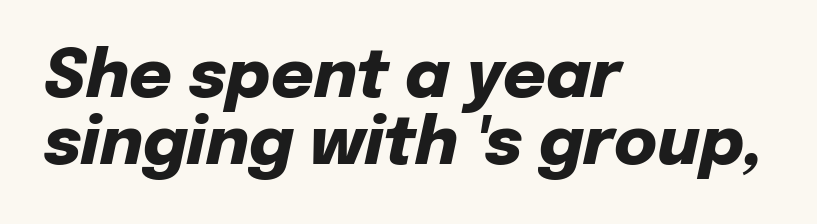
The image shows 66 px heavy type, italic (leaning right); set left-aligned, tight line spacing (1.01x), normal letter spacing, not underlined; low stroke contrast and a medium x-height.
